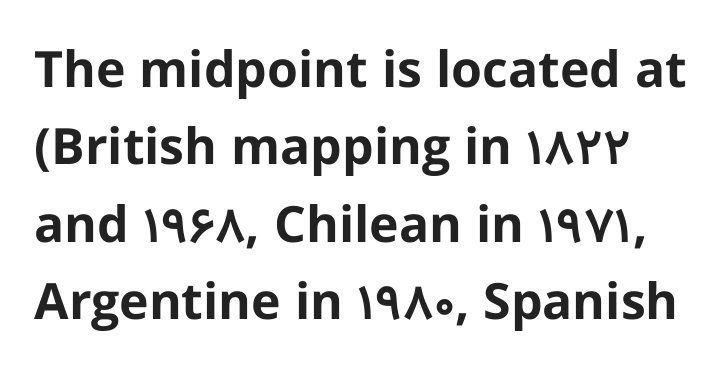
The image shows 50 px bold sans-serif type, upright; set normal line spacing (1.55x), normal letter spacing, not underlined; low stroke contrast and a medium x-height.
